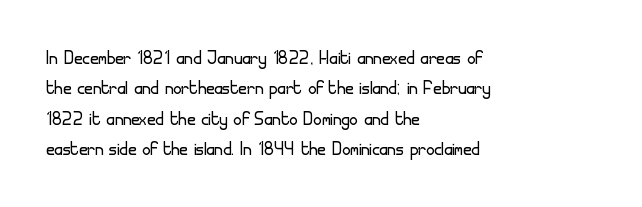
{"italic": "no", "bold": "no", "underline": "no", "align": "left", "line_spacing": "normal", "line_spacing_ratio": 1.32, "letter_spacing": "normal", "letter_spacing_em": 0.0, "glyph_px": 23}
